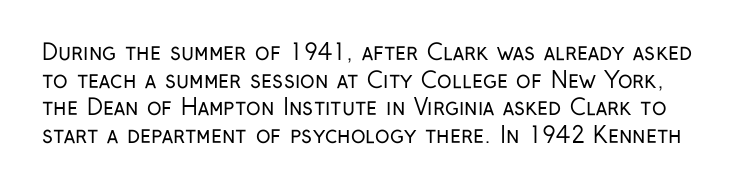
{"italic": "no", "bold": "no", "underline": "no", "line_spacing": "normal", "line_spacing_ratio": 1.26, "letter_spacing": "normal", "letter_spacing_em": 0.0, "glyph_px": 22}
